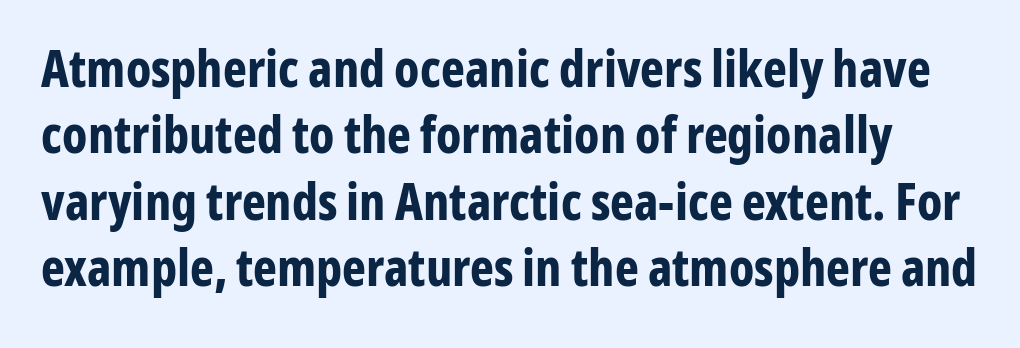
The image shows 51 px bold, condensed sans-serif type, upright; set normal line spacing (1.3x), normal letter spacing, not underlined; low stroke contrast and a medium x-height.
